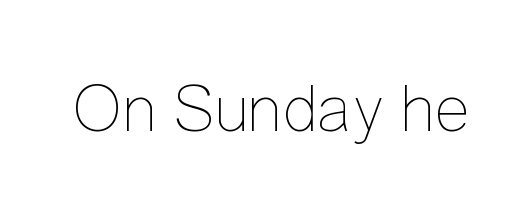
Q: Is the text bold? A: No.
Q: Is the text italic (slanted)? A: No, it is upright.
Q: Is the text underlined? A: No.
Q: Is the spacing between letters normal or unusually wide? A: Normal.
Q: Width (condensed, normal, or wide)? A: Condensed.
Q: Stroke contrast? A: Low.
Q: x-height? A: Medium.
Q: Monospaced? A: No.
